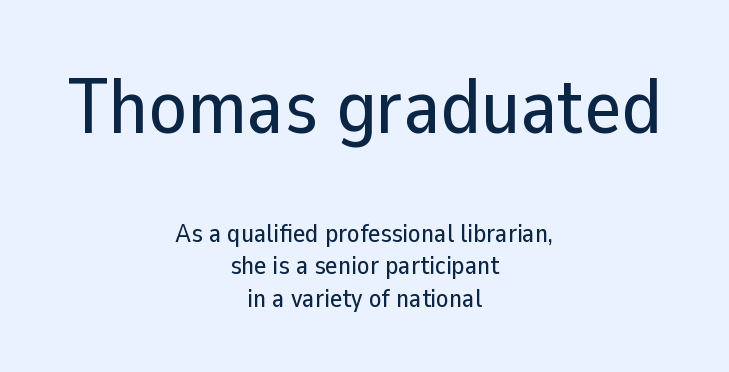
Here the glyphs are tracked normally, forming tight word shapes. The passage shown is typed in a proportional face where columns would drift. A clean baseline with only descenders dipping below it. The letters in the upper block stand taller than those in the block below. Each letter's strokes conclude bluntly, with no projecting serifs.
